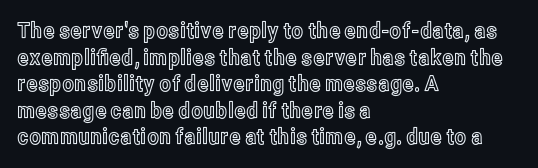
A student would call this left alignment; a typographer would say flush left, rag right. Nobody touched the tracking dial on this one. Tall strokes in this sample are plumb rather than angled. Descenders are the only things crossing below the line.
